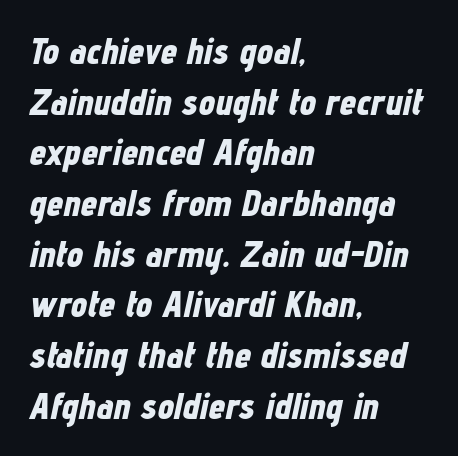
{"italic": "yes", "lean": "right", "slant_degrees": 12, "bold": "yes", "weight": "bold", "width": "condensed", "stroke_contrast": "low", "x_height": "medium", "monospaced": "no", "underline": "no", "align": "left", "line_spacing": "normal", "line_spacing_ratio": 1.37, "letter_spacing": "normal", "letter_spacing_em": 0.0, "glyph_px": 37}
